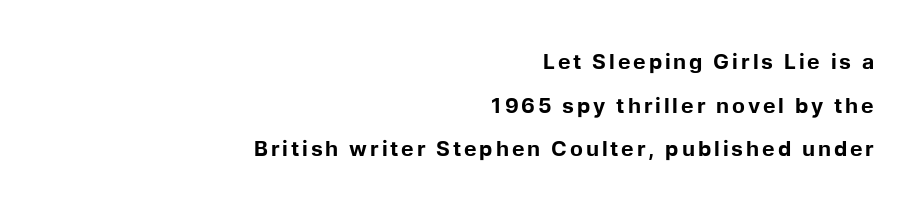
The image shows 21 px bold type, upright; set right-aligned, loose line spacing (2.08x), not underlined.
